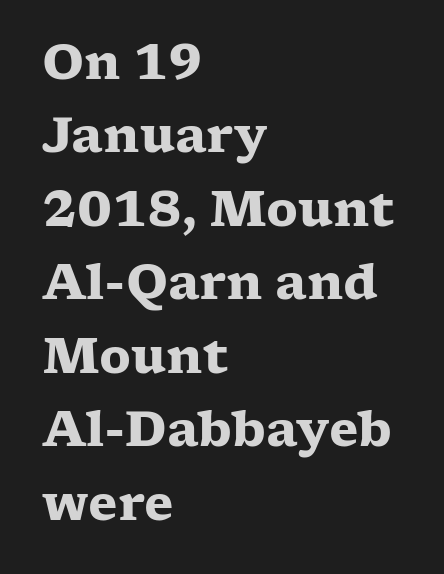
The image shows 48 px heavy, wide serif type, upright; set left-aligned, normal line spacing (1.53x), normal letter spacing, not underlined; low stroke contrast and a medium x-height.
